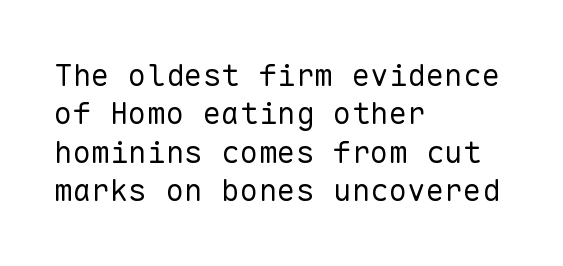
{"serif": "no", "italic": "no", "bold": "no", "weight": "regular", "width": "normal", "stroke_contrast": "low", "x_height": "medium", "monospaced": "yes", "underline": "no", "align": "left", "line_spacing_ratio": 1.24, "letter_spacing": "normal", "letter_spacing_em": 0.0, "glyph_px": 31}
